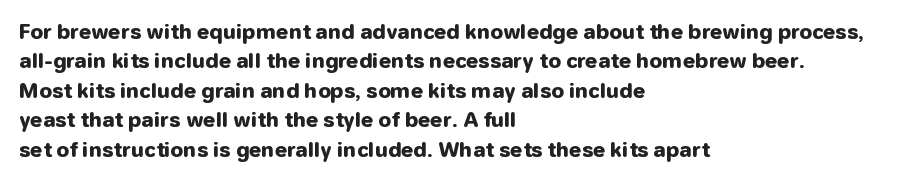
{"italic": "no", "bold": "yes", "underline": "no", "align": "left", "line_spacing": "normal", "line_spacing_ratio": 1.47, "letter_spacing": "normal", "letter_spacing_em": 0.0, "glyph_px": 20}
